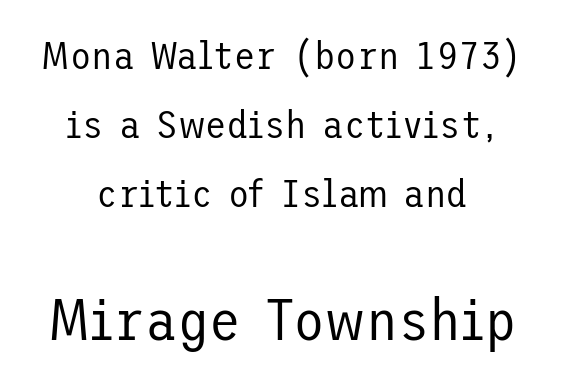
Stems and bowls with no extra thickness — not bold. The passage shown begins with its smaller block and ends with its larger one. The tracking reads as untouched default to a designer's eye. Is the block centered? Yes — each line is placed symmetrically about the middle. Nope, not italic — everything's standing straight. A typesetter would label this face a sans.
